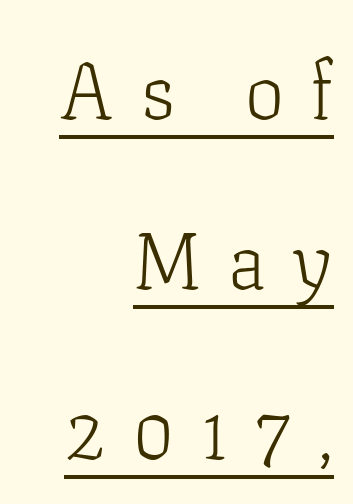
The image shows 79 px light serif type, upright; set right-aligned, loose line spacing (2.15x), unusually wide letter spacing (+0.33 em), underlined; low stroke contrast and a medium x-height.
